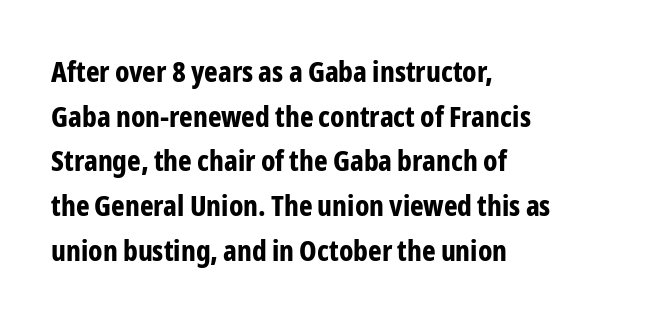
{"serif": "no", "italic": "no", "bold": "yes", "weight": "bold", "width": "condensed", "stroke_contrast": "low", "x_height": "medium", "monospaced": "no", "underline": "no", "align": "left", "line_spacing": "normal", "line_spacing_ratio": 1.54, "letter_spacing": "normal", "letter_spacing_em": 0.0, "glyph_px": 29}
